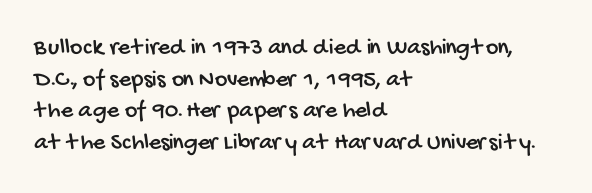
The image shows 24 px text type; set left-aligned, normal line spacing (1.32x), normal letter spacing, not underlined.
